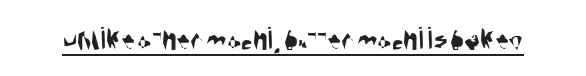
The image shows 33 px condensed sans-serif type; set normal letter spacing, underlined; medium stroke contrast and a large x-height.
